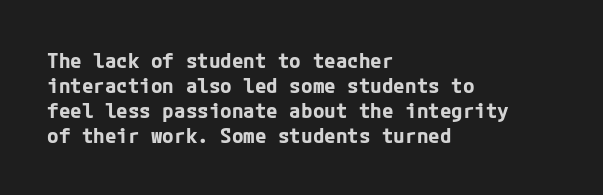
Q: Is the text bold? A: Yes.
Q: Is the text italic (slanted)? A: No, it is upright.
Q: Is the text underlined? A: No.
Q: How is the paragraph aligned? A: Left-aligned.
Q: Is the spacing between letters normal or unusually wide? A: Normal.
